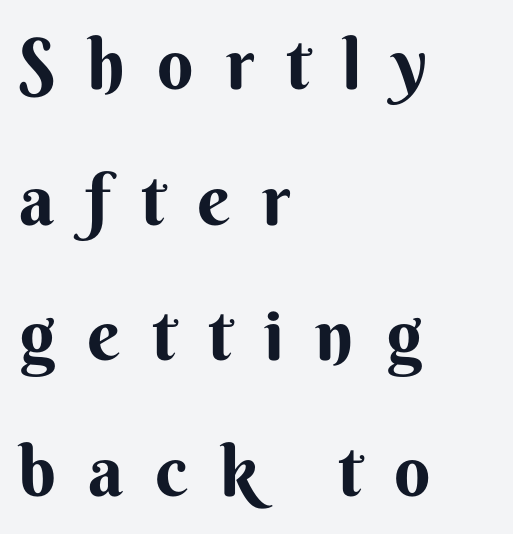
{"serif": "no", "italic": "no", "bold": "yes", "weight": "bold", "width": "normal", "stroke_contrast": "medium", "x_height": "small", "monospaced": "no", "underline": "no", "align": "left", "line_spacing": "loose", "line_spacing_ratio": 1.91, "letter_spacing": "wide", "letter_spacing_em": 0.45, "glyph_px": 71}
